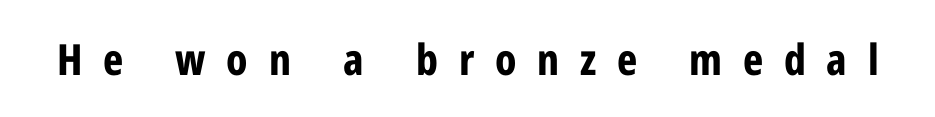
The image shows 43 px bold, condensed sans-serif type, upright; set unusually wide letter spacing (+0.48 em), not underlined; low stroke contrast and a medium x-height.
